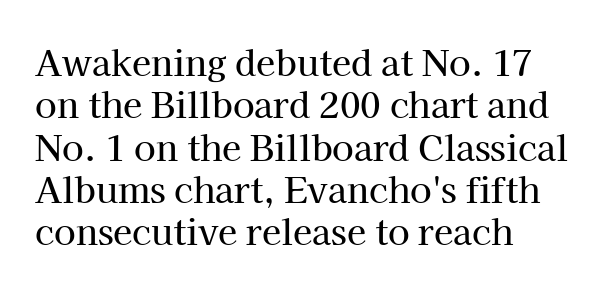
The image shows 35 px serif type, upright; set left-aligned, line spacing 1.21x, normal letter spacing, not underlined; high stroke contrast and a medium x-height.
